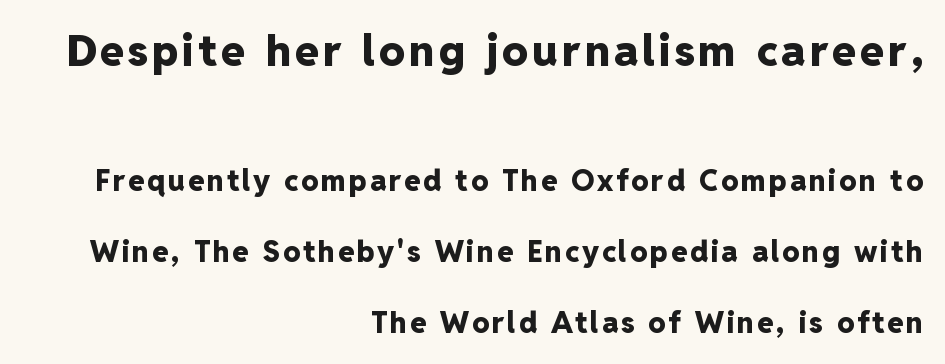
{"serif": "no", "italic": "no", "bold": "yes", "weight": "heavy", "width": "normal", "stroke_contrast": "low", "x_height": "medium", "monospaced": "no", "underline": "no", "align": "right", "line_spacing": "loose", "line_spacing_ratio": 2.44, "larger_block": "first", "size_ratio": 1.48, "glyph_px": 43}
